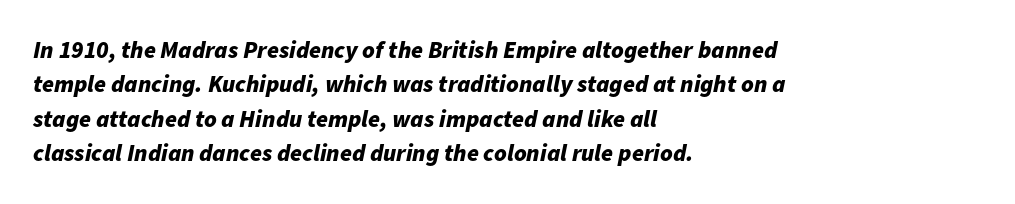
{"italic": "yes", "lean": "right", "slant_degrees": 11, "bold": "yes", "underline": "no", "align": "left", "line_spacing": "normal", "line_spacing_ratio": 1.43, "letter_spacing": "normal", "letter_spacing_em": 0.0, "glyph_px": 24}
